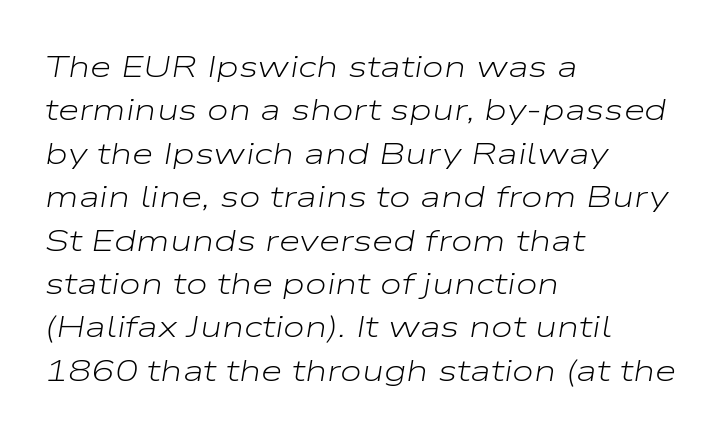
The image shows 31 px light, wide type, italic (leaning right); set left-aligned, normal line spacing (1.4x), normal letter spacing, not underlined; low stroke contrast and a medium x-height.
